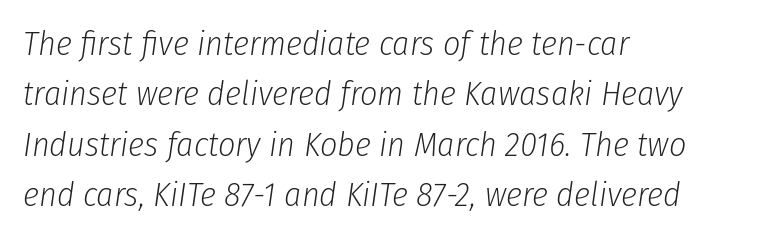
The image shows 34 px light, condensed type, italic (leaning right); set left-aligned, normal line spacing (1.48x), normal letter spacing, not underlined; low stroke contrast and a medium x-height.
